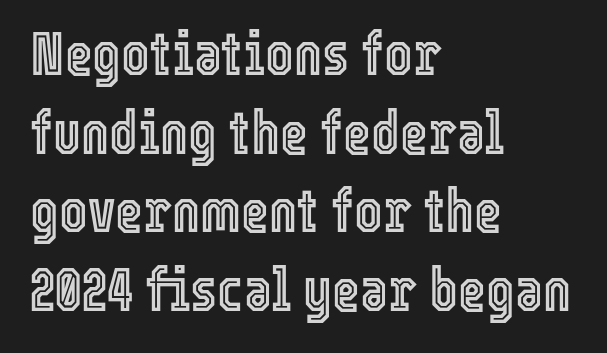
Q: Is the text italic (slanted)? A: No, it is upright.
Q: Is the text underlined? A: No.
Q: How is the paragraph aligned? A: Left-aligned.
Q: Is the spacing between letters normal or unusually wide? A: Normal.
Q: Is the spacing between lines tight, normal or loose? A: Normal.
Q: Width (condensed, normal, or wide)? A: Condensed.
Q: x-height? A: Medium.
Q: Monospaced? A: No.
